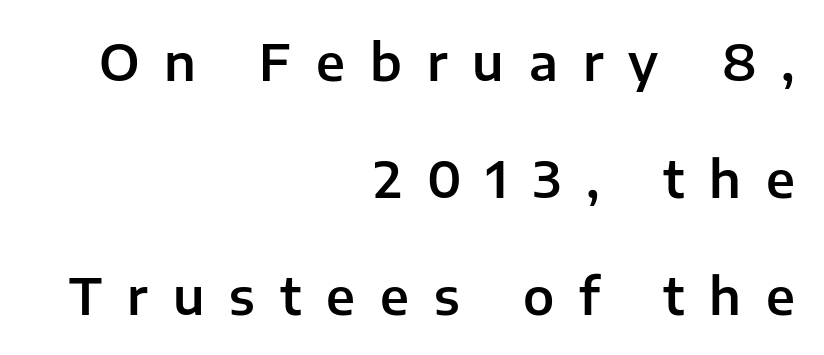
{"serif": "no", "italic": "no", "width": "normal", "stroke_contrast": "low", "x_height": "medium", "monospaced": "no", "underline": "no", "align": "right", "line_spacing": "loose", "line_spacing_ratio": 2.34, "letter_spacing": "wide", "letter_spacing_em": 0.5, "glyph_px": 50}
